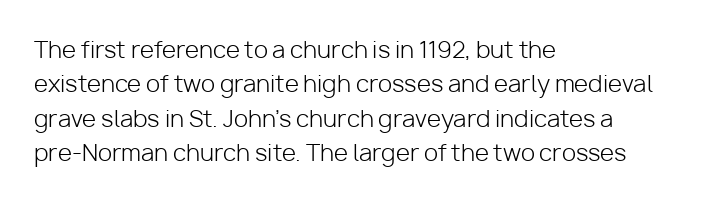
Observe the ordinary spacing: letters are neighbours, not strangers. Only glyphs here, with clear space below each row. Honestly, the row spacing looks completely unremarkable. No letter is thick-stroked: the sample isn't bold.
